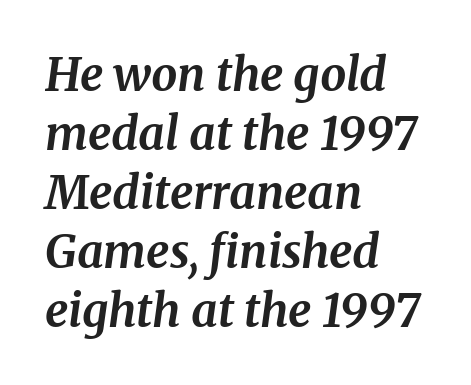
The image shows 46 px bold serif type, italic (leaning right); set left-aligned, normal line spacing (1.28x), normal letter spacing, not underlined; medium stroke contrast and a medium x-height.
